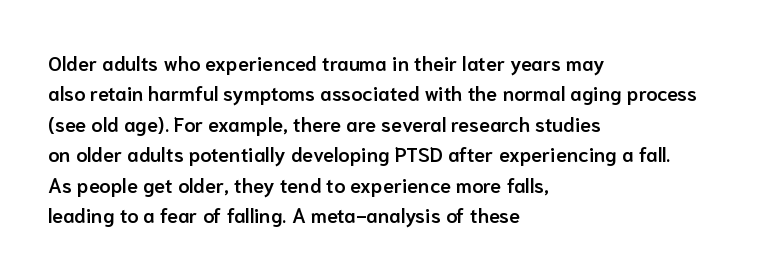
The image shows 20 px text type, upright; set left-aligned, normal line spacing (1.52x), normal letter spacing, not underlined.
